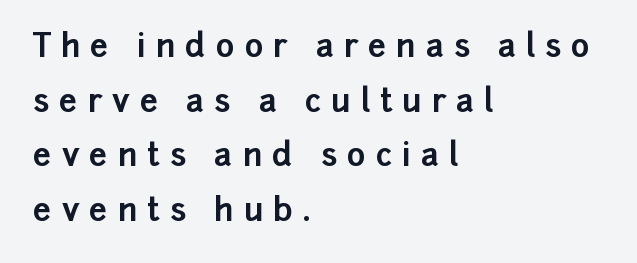
{"serif": "no", "italic": "no", "bold": "yes", "weight": "bold", "width": "normal", "stroke_contrast": "low", "x_height": "medium", "monospaced": "no", "underline": "no", "align": "left", "line_spacing_ratio": 1.71, "letter_spacing": "wide", "letter_spacing_em": 0.31, "glyph_px": 32}
